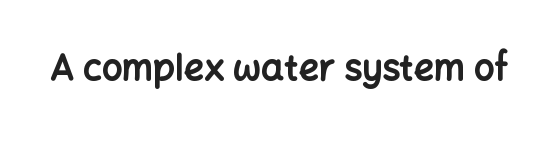
This sample uses plain, unmodified letter spacing. Examine the stroke ends and you'll find no serifs. Spacing verdict: proportional, widths tailored to each character. The specimen reads as upright at a glance.
